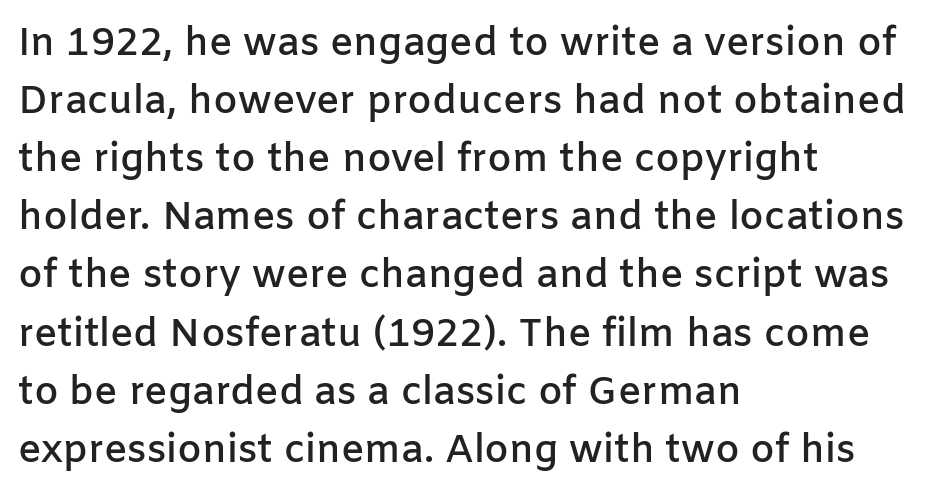
Semibold letterforms, between regular and bold. Spacing verdict: proportional, widths tailored to each character. In CSS terms this would be text-align: left. Grotesque or geometric, the face here clearly has no serifs. The letters stand upright; this is a roman face. The rendering keeps characters at their native spacing.
